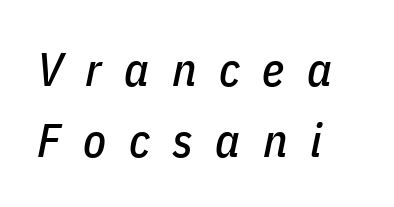
{"italic": "yes", "lean": "right", "slant_degrees": 11, "width": "condensed", "stroke_contrast": "low", "x_height": "medium", "monospaced": "no", "underline": "no", "align": "left", "line_spacing": "normal", "line_spacing_ratio": 1.51, "letter_spacing": "wide", "letter_spacing_em": 0.48, "glyph_px": 47}
